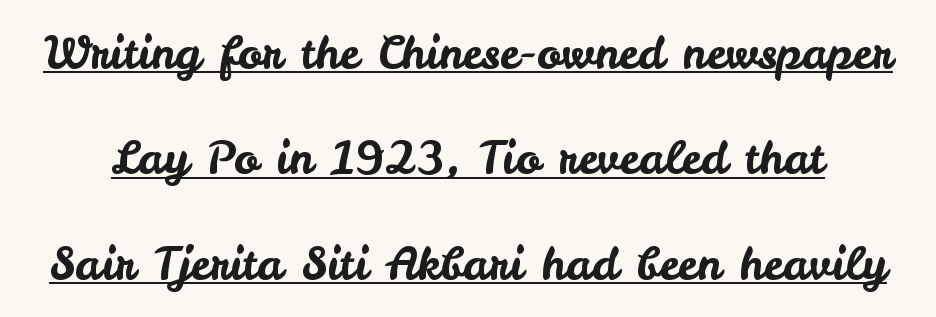
Q: Is the text italic (slanted)? A: Yes.
Q: Is the typeface a serif or a sans-serif typeface? A: Sans-serif.
Q: Is the text underlined? A: Yes.
Q: Is the spacing between letters normal or unusually wide? A: Normal.
Q: Is the spacing between lines tight, normal or loose? A: Loose.
Q: Width (condensed, normal, or wide)? A: Normal.
Q: Stroke contrast? A: Low.
Q: x-height? A: Small.
Q: Monospaced? A: No.
